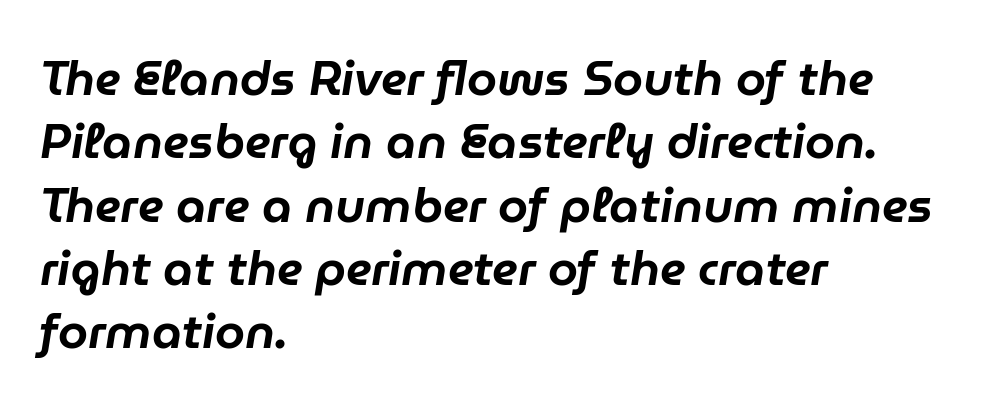
{"italic": "yes", "lean": "right", "slant_degrees": 9, "width": "normal", "stroke_contrast": "low", "x_height": "medium", "monospaced": "no", "underline": "no", "align": "left", "line_spacing": "normal", "line_spacing_ratio": 1.32, "letter_spacing": "normal", "letter_spacing_em": 0.0, "glyph_px": 48}
